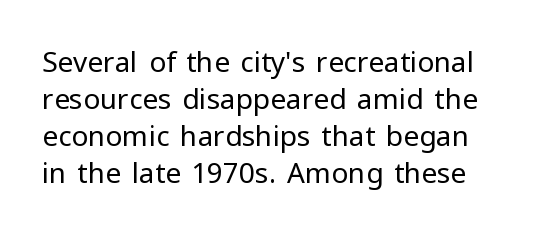
Q: Is the text bold? A: No.
Q: Is the text italic (slanted)? A: No, it is upright.
Q: Is the typeface a serif or a sans-serif typeface? A: Sans-serif.
Q: Is the text underlined? A: No.
Q: Is the spacing between letters normal or unusually wide? A: Normal.
Q: Is the spacing between lines tight, normal or loose? A: Normal.
Q: Width (condensed, normal, or wide)? A: Normal.
Q: Stroke contrast? A: Low.
Q: x-height? A: Medium.
Q: Monospaced? A: No.
